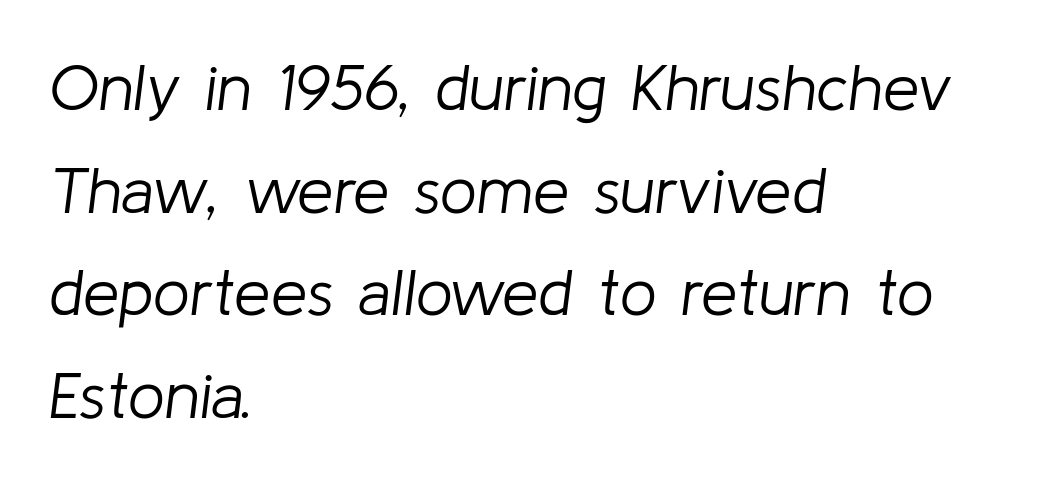
{"italic": "yes", "lean": "right", "slant_degrees": 8, "bold": "no", "weight": "light", "width": "normal", "stroke_contrast": "low", "x_height": "medium", "monospaced": "no", "underline": "no", "align": "left", "line_spacing": "normal", "line_spacing_ratio": 1.58, "letter_spacing": "normal", "letter_spacing_em": 0.0, "glyph_px": 65}
